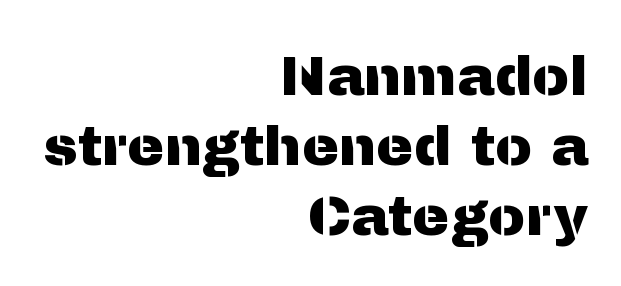
Q: Is the text italic (slanted)? A: No, it is upright.
Q: Is the typeface a serif or a sans-serif typeface? A: Sans-serif.
Q: Is the text underlined? A: No.
Q: How is the paragraph aligned? A: Right-aligned.
Q: Is the spacing between letters normal or unusually wide? A: Normal.
Q: Is the spacing between lines tight, normal or loose? A: Normal.
Q: Width (condensed, normal, or wide)? A: Normal.
Q: Stroke contrast? A: Medium.
Q: x-height? A: Medium.
Q: Monospaced? A: No.
